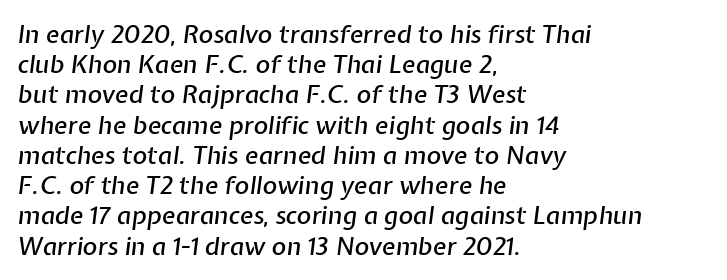
These lines keep a tight, regular rhythm from letter to letter. A student would call this left alignment; a typographer would say flush left, rag right. Letters rest on an invisible, unmarked baseline. Yep, that's italic — everything's leaning.
